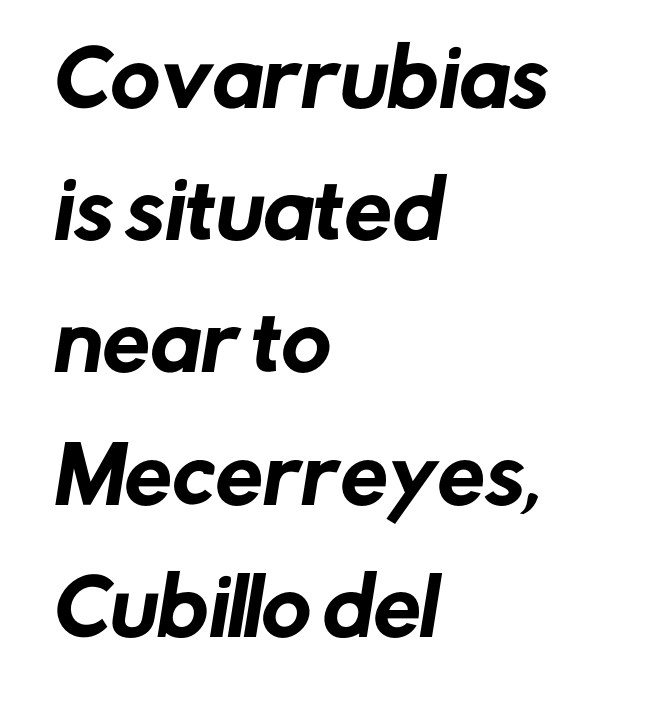
There is no visible air inserted between adjacent glyphs. These lines stack with their left ends in a neat column. Think of a printed novel: that variable character pitch is what you see here. A sans-serif font was chosen for this passage. Anything drawn beneath the words? Only blank space.
